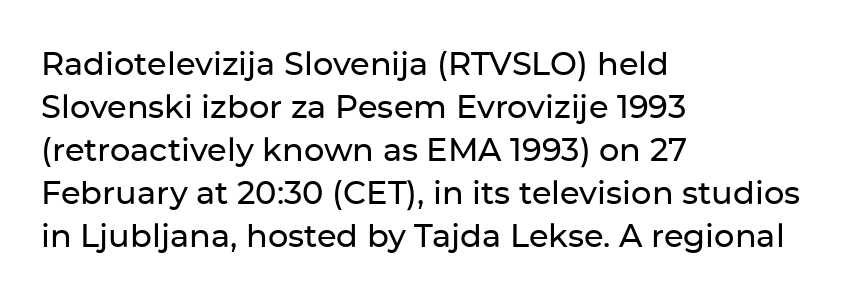
{"serif": "no", "italic": "no", "width": "normal", "stroke_contrast": "low", "x_height": "medium", "monospaced": "no", "underline": "no", "align": "left", "line_spacing": "normal", "line_spacing_ratio": 1.34, "letter_spacing": "normal", "letter_spacing_em": 0.0, "glyph_px": 32}
